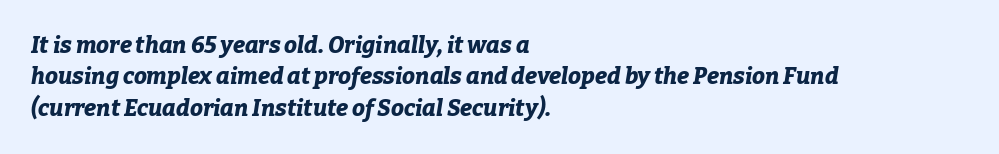
Q: Is the text bold? A: Yes.
Q: Is the text italic (slanted)? A: Yes, it leans right by about 9 degrees.
Q: Is the text underlined? A: No.
Q: How is the paragraph aligned? A: Left-aligned.
Q: Is the spacing between letters normal or unusually wide? A: Normal.
Q: Is the spacing between lines tight, normal or loose? A: Normal.
